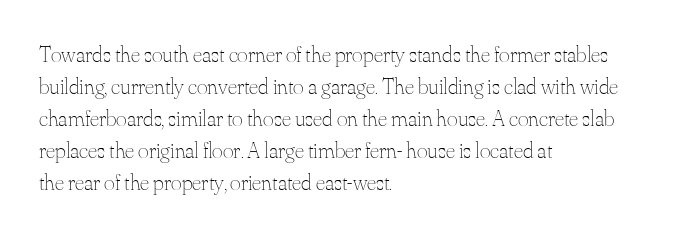
The image shows 23 px text type, upright; set left-aligned, normal line spacing (1.39x), normal letter spacing, not underlined.
